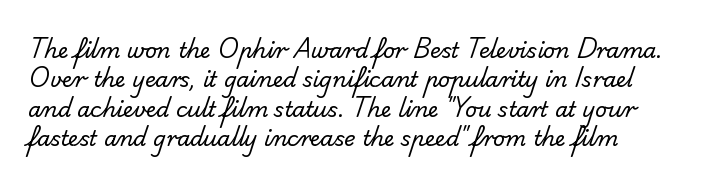
The image shows 21 px text type; set normal line spacing (1.4x), normal letter spacing, not underlined.
